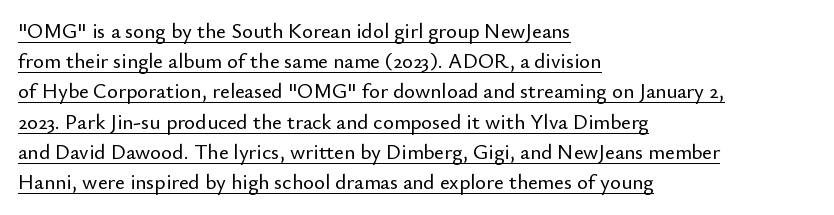
Q: Is the text italic (slanted)? A: No, it is upright.
Q: Is the text underlined? A: Yes.
Q: How is the paragraph aligned? A: Left-aligned.
Q: Is the spacing between letters normal or unusually wide? A: Normal.
Q: Is the spacing between lines tight, normal or loose? A: Normal.
